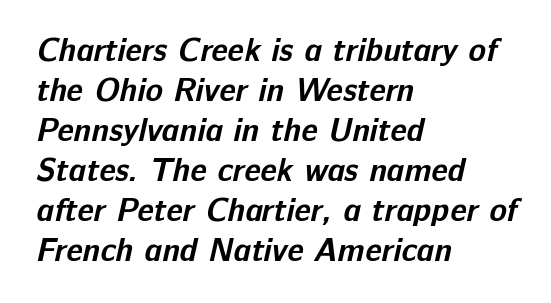
Regular leading. Here the glyphs are tracked normally, forming tight word shapes. The rendering shows plain stroke endings on the letterforms — a sans-serif design. You could not count columns in this text — the font is proportionally spaced. The gap between lines stays unmarked.
